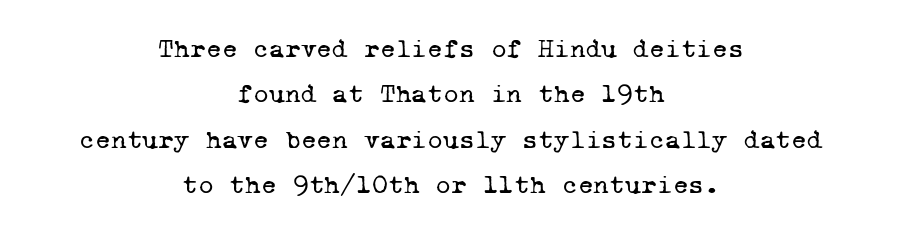
Nobody drew a line under any word here. The designer left line spacing at the default. Does extra space separate the letters? No, they use regular spacing. The cut favours lightness, reaching ordinary text weight at its darkest.
